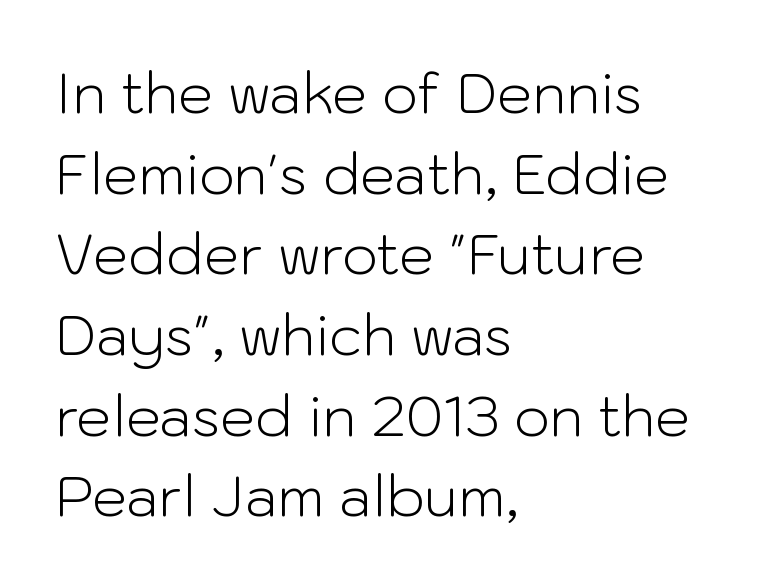
Q: Is the text bold? A: No.
Q: Is the text italic (slanted)? A: No, it is upright.
Q: Is the typeface a serif or a sans-serif typeface? A: Sans-serif.
Q: Is the text underlined? A: No.
Q: How is the paragraph aligned? A: Left-aligned.
Q: Is the spacing between letters normal or unusually wide? A: Normal.
Q: Is the spacing between lines tight, normal or loose? A: Normal.
Q: Width (condensed, normal, or wide)? A: Normal.
Q: Stroke contrast? A: Low.
Q: x-height? A: Medium.
Q: Monospaced? A: No.
